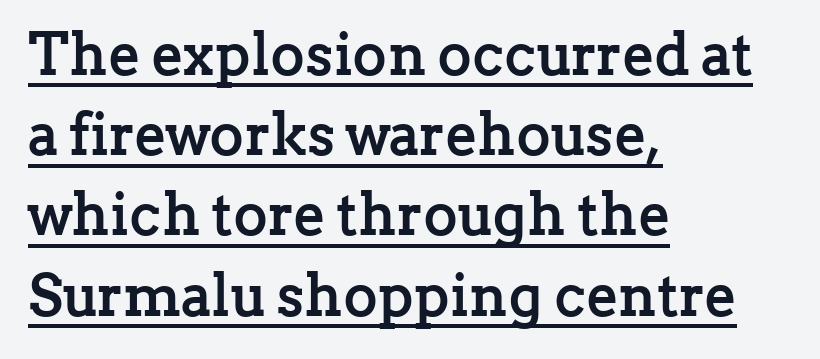
Regular leading. The type sits square on the baseline with zero lean. This sample carries an underscore along the baseline area. You could call the tracking neutral — neither tight nor loose. The glyphs in this specimen are seriffed. Do the characters align in a grid? No, the font is proportional.
